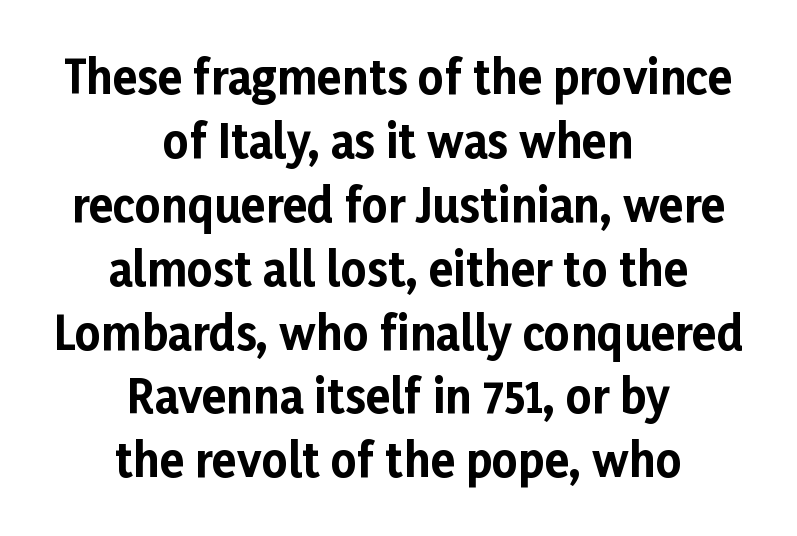
Q: Is the text bold? A: Yes.
Q: Is the text italic (slanted)? A: No, it is upright.
Q: Is the typeface a serif or a sans-serif typeface? A: Sans-serif.
Q: Is the text underlined? A: No.
Q: How is the paragraph aligned? A: Centered.
Q: Is the spacing between letters normal or unusually wide? A: Normal.
Q: Is the spacing between lines tight, normal or loose? A: Normal.
Q: Width (condensed, normal, or wide)? A: Normal.
Q: Stroke contrast? A: Low.
Q: x-height? A: Medium.
Q: Monospaced? A: No.
